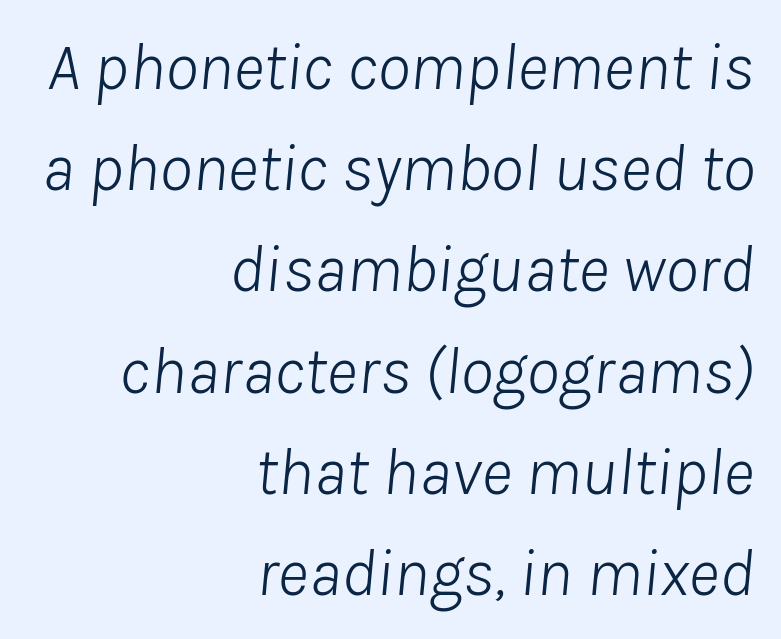
{"italic": "yes", "lean": "right", "slant_degrees": 8, "bold": "no", "weight": "light", "width": "normal", "stroke_contrast": "low", "x_height": "medium", "monospaced": "no", "underline": "no", "align": "right", "line_spacing": "normal", "line_spacing_ratio": 1.51, "letter_spacing": "normal", "letter_spacing_em": 0.0, "glyph_px": 67}
